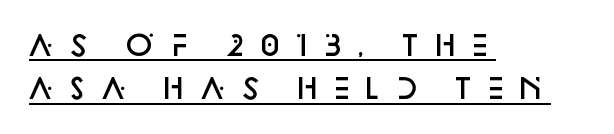
Q: Is the text bold? A: Semi-bold.
Q: Is the text italic (slanted)? A: No, it is upright.
Q: Is the typeface a serif or a sans-serif typeface? A: Sans-serif.
Q: Is the text underlined? A: Yes.
Q: How is the paragraph aligned? A: Left-aligned.
Q: Is the spacing between letters normal or unusually wide? A: Unusually wide.
Q: Is the spacing between lines tight, normal or loose? A: Normal.
Q: Width (condensed, normal, or wide)? A: Normal.
Q: Stroke contrast? A: Low.
Q: x-height? A: Large.
Q: Monospaced? A: No.
